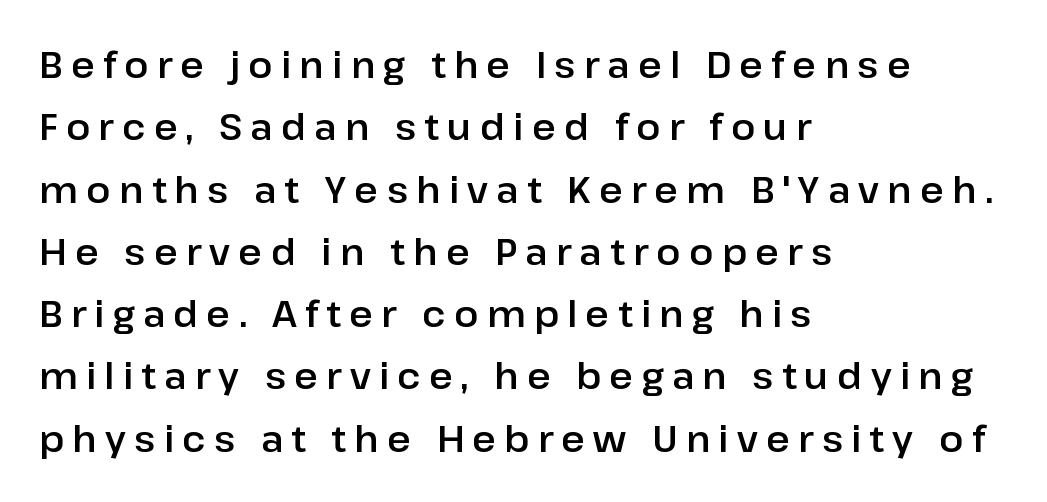
{"serif": "no", "italic": "no", "width": "normal", "stroke_contrast": "low", "x_height": "medium", "monospaced": "no", "underline": "no", "align": "left", "line_spacing_ratio": 1.73, "letter_spacing": "wide", "letter_spacing_em": 0.23, "glyph_px": 36}
